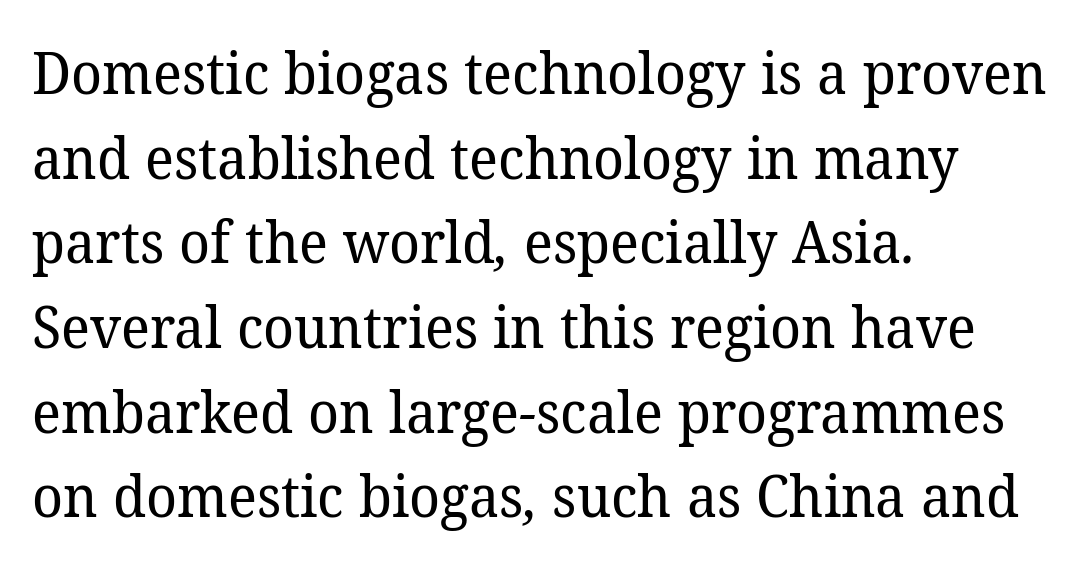
The image shows 58 px regular-weight serif type; set left-aligned, normal line spacing (1.46x), normal letter spacing, not underlined; low stroke contrast and a medium x-height.
